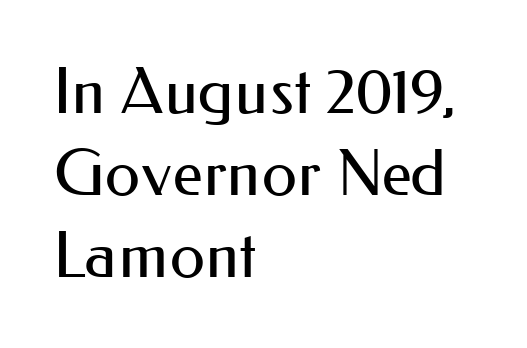
{"serif": "no", "italic": "no", "bold": "no", "weight": "regular", "width": "normal", "stroke_contrast": "medium", "x_height": "small", "monospaced": "no", "underline": "no", "align": "left", "line_spacing": "normal", "line_spacing_ratio": 1.28, "letter_spacing": "normal", "letter_spacing_em": 0.0, "glyph_px": 64}
